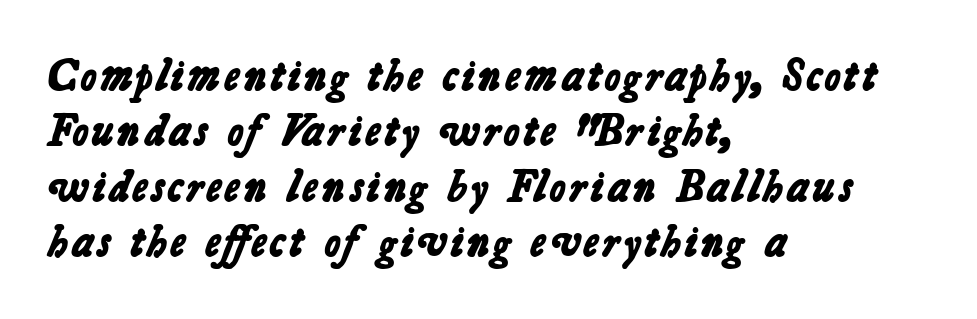
{"serif": "no", "bold": "yes", "weight": "bold", "width": "normal", "stroke_contrast": "low", "x_height": "medium", "monospaced": "no", "underline": "no", "align": "left", "line_spacing": "normal", "line_spacing_ratio": 1.26, "letter_spacing": "normal", "letter_spacing_em": 0.0, "glyph_px": 44}
